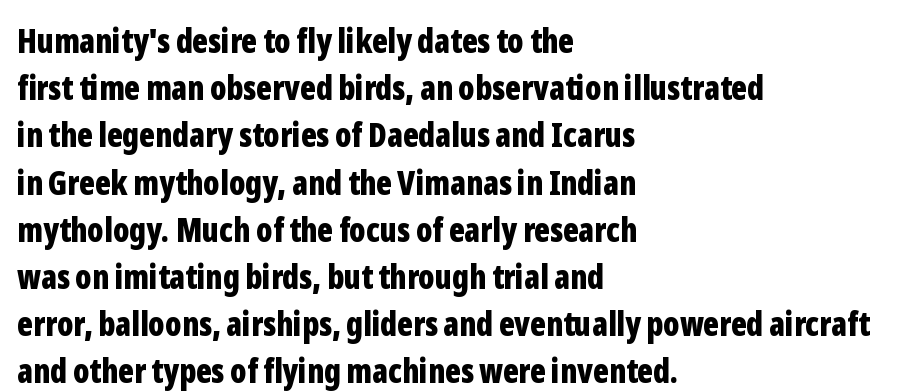
Style check: upright. A dark, heavy texture on the line: the type is bold. No word sits above an underline. Letterform terminals end flat and unadorned throughout the passage. Short note: letters normally spaced. Teacher's note: observe the even left margin — that is flush-left alignment.
